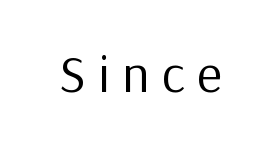
Is this a heavy cut? Hardly; it is regular or lighter. The gap between lines stays unmarked. A typesetter would call this heavily tracked-out type. Character widths vary here, with narrow letters taking less room than wide ones. This sample uses an upright cut, with every glyph sitting square on the baseline. Look at the bottom of the vertical strokes: they stop flat, with no serifs.
